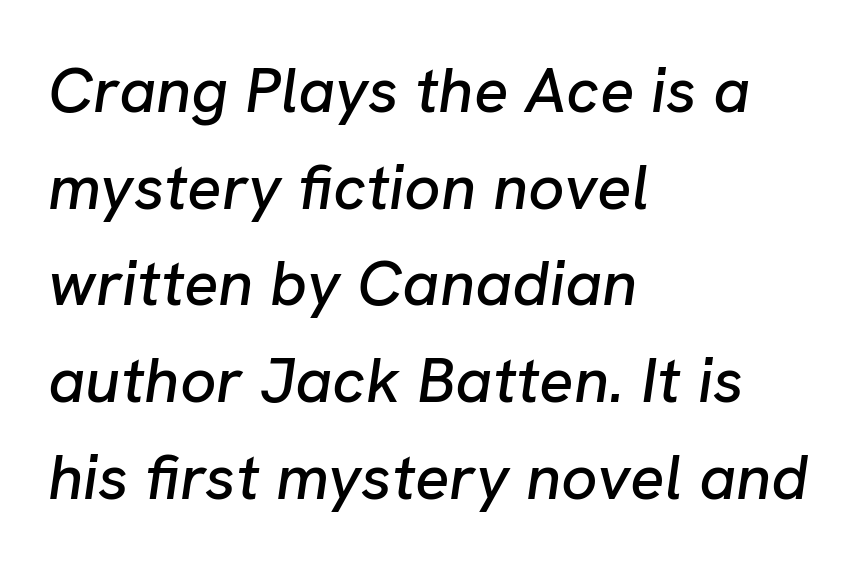
The image shows 64 px text type, italic (leaning right); set left-aligned, normal line spacing (1.51x), normal letter spacing, not underlined; low stroke contrast and a medium x-height.
